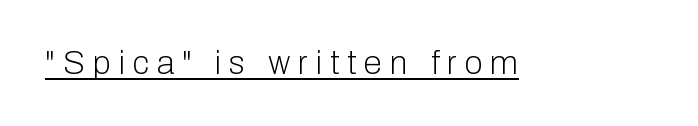
The image shows 33 px light sans-serif type, upright; set unusually wide letter spacing (+0.24 em), underlined; low stroke contrast and a medium x-height.
